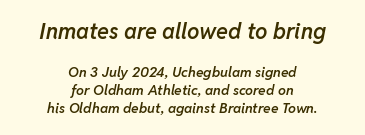
{"italic": "yes", "lean": "right", "slant_degrees": 11, "bold": "semi", "underline": "no", "align": "center", "line_spacing": "normal", "line_spacing_ratio": 1.29, "letter_spacing": "normal", "letter_spacing_em": 0.0, "larger_block": "first", "size_ratio": 1.57, "glyph_px": 22}
